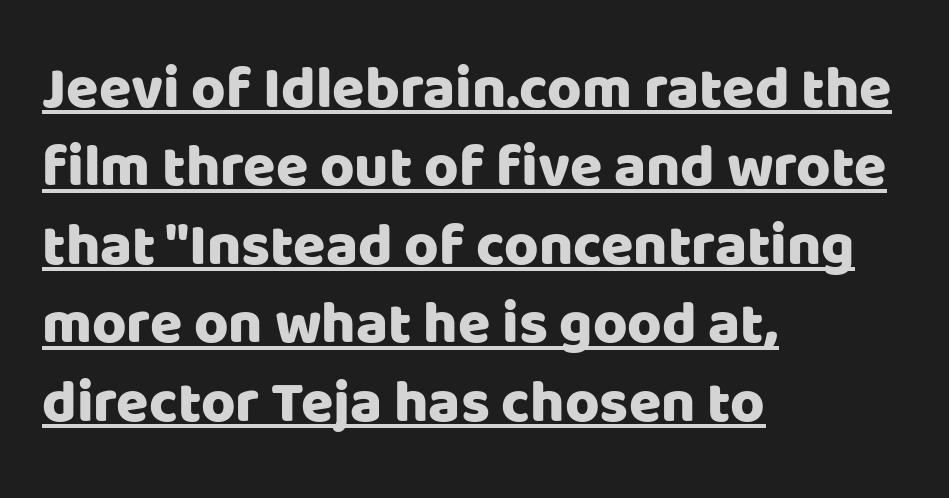
The string is rendered with underlining switched on. The face used here is proportionally spaced, like ordinary book or web type. The line-height multiplier appears to be the usual default. The text was rendered using a sans face with plain stroke endings.
